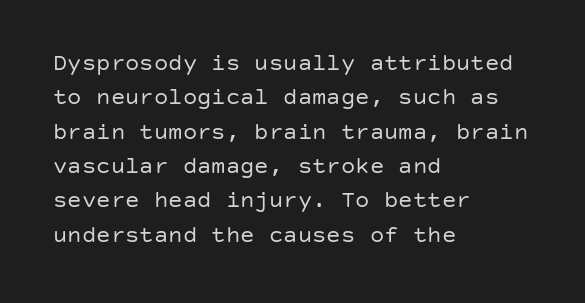
The image shows 24 px text type, upright; set left-aligned, normal line spacing (1.43x), normal letter spacing, not underlined.
